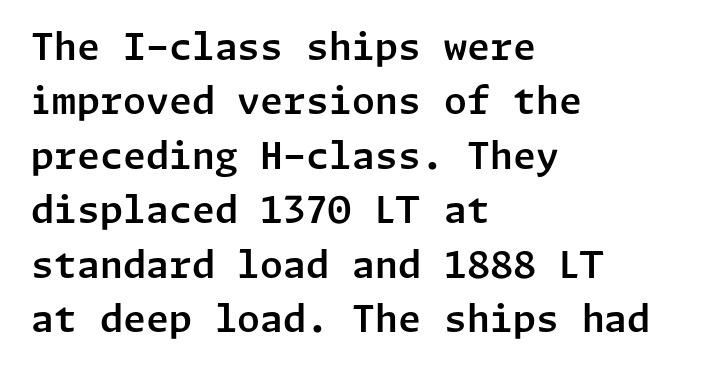
{"serif": "no", "italic": "no", "width": "normal", "stroke_contrast": "low", "x_height": "medium", "underline": "no", "align": "left", "line_spacing": "normal", "line_spacing_ratio": 1.47, "letter_spacing": "normal", "letter_spacing_em": 0.0, "glyph_px": 37}
